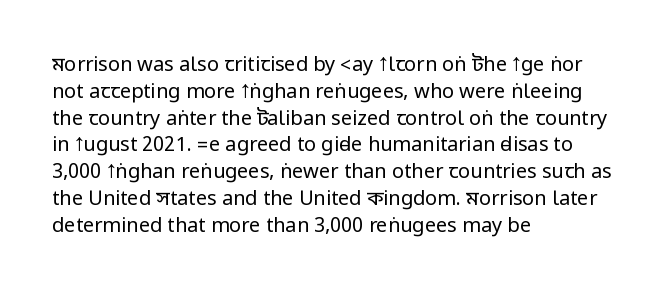
{"italic": "no", "bold": "no", "underline": "no", "align": "left", "line_spacing": "normal", "line_spacing_ratio": 1.34, "letter_spacing": "normal", "letter_spacing_em": 0.0, "glyph_px": 20}
